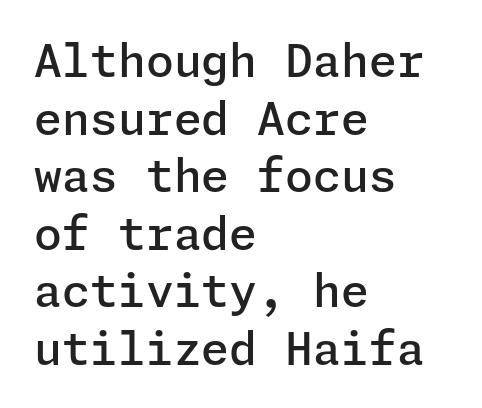
Q: Is the text bold? A: Semi-bold.
Q: Is the text italic (slanted)? A: No, it is upright.
Q: Is the typeface a serif or a sans-serif typeface? A: Sans-serif.
Q: Is the text underlined? A: No.
Q: How is the paragraph aligned? A: Left-aligned.
Q: Is the spacing between letters normal or unusually wide? A: Normal.
Q: Is the spacing between lines tight, normal or loose? A: Normal.
Q: Width (condensed, normal, or wide)? A: Normal.
Q: Stroke contrast? A: Low.
Q: x-height? A: Medium.
